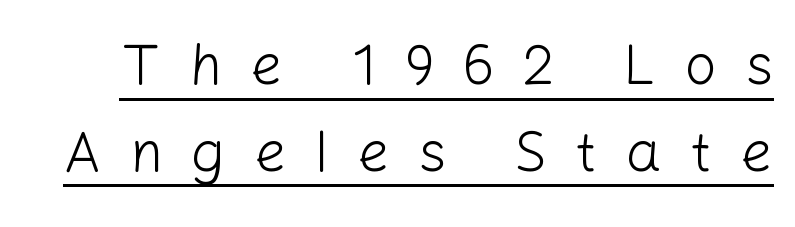
The image shows 57 px light sans-serif type, upright; set normal line spacing (1.52x), unusually wide letter spacing (+0.49 em), underlined; low stroke contrast and a medium x-height.
